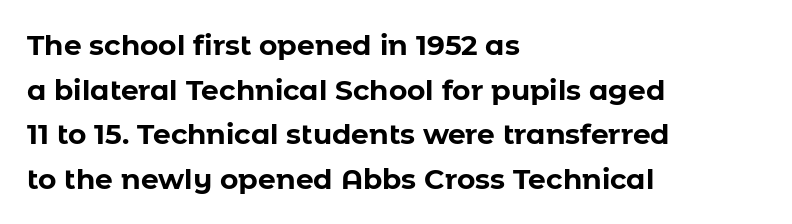
Here the glyphs are tracked normally, forming tight word shapes. On the weight axis this lands at bold, roughly 700. The type sits square on the baseline with zero lean. This rendering employs a face without finishing strokes, i.e., a sans-serif. Note the varied advance widths — an 'i' is clearly narrower than an 'm'. Baseline-to-baseline distance is the conventional proportion of letter height.
